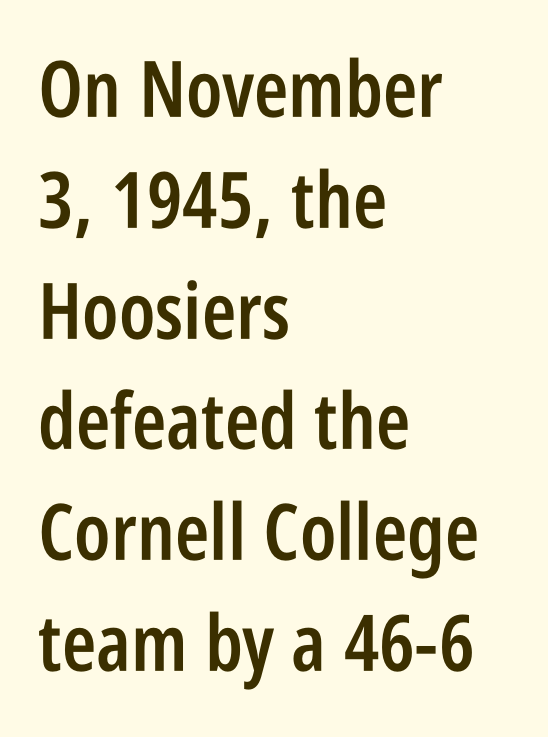
{"serif": "no", "italic": "no", "bold": "semi", "weight": "semibold", "width": "condensed", "stroke_contrast": "low", "x_height": "large", "monospaced": "no", "underline": "no", "align": "left", "line_spacing": "normal", "line_spacing_ratio": 1.42, "letter_spacing": "normal", "letter_spacing_em": 0.0, "glyph_px": 78}
